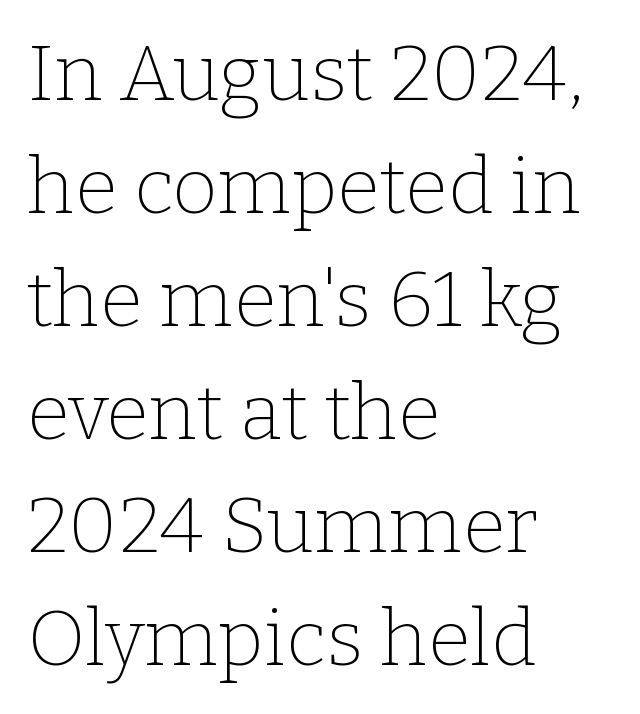
{"serif": "yes", "italic": "no", "bold": "no", "weight": "thin", "width": "normal", "stroke_contrast": "low", "x_height": "medium", "monospaced": "no", "underline": "no", "align": "left", "line_spacing": "normal", "line_spacing_ratio": 1.45, "letter_spacing": "normal", "letter_spacing_em": 0.0, "glyph_px": 78}
